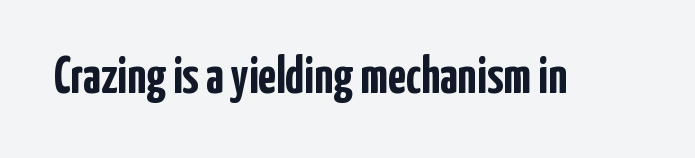
The image shows 52 px semibold, condensed sans-serif type, upright; set normal letter spacing, not underlined; low stroke contrast and a medium x-height.
